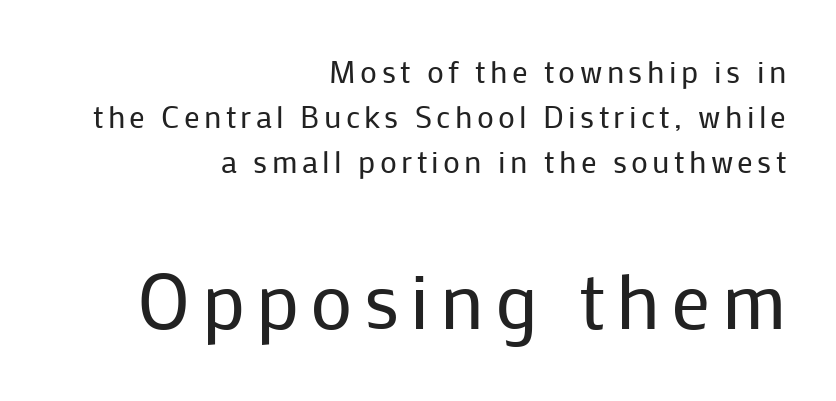
{"serif": "no", "italic": "no", "bold": "no", "weight": "regular", "width": "normal", "stroke_contrast": "low", "x_height": "medium", "monospaced": "no", "underline": "no", "align": "right", "line_spacing": "normal", "line_spacing_ratio": 1.45, "larger_block": "second", "size_ratio": 2.52, "glyph_px": 78}
